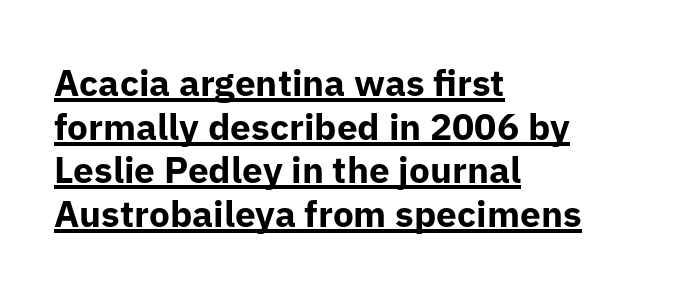
{"serif": "no", "italic": "no", "bold": "yes", "weight": "bold", "width": "normal", "stroke_contrast": "low", "x_height": "medium", "monospaced": "no", "underline": "yes", "align": "left", "line_spacing_ratio": 1.18, "letter_spacing": "normal", "letter_spacing_em": 0.0, "glyph_px": 37}
